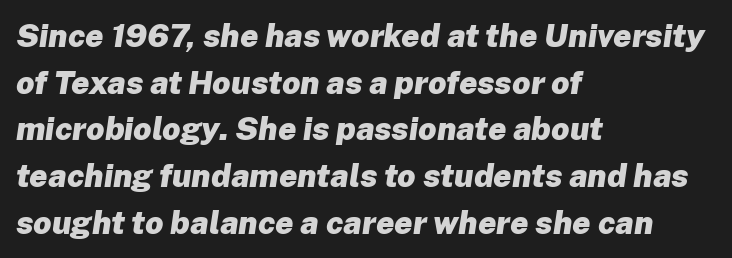
The image shows 32 px heavy type, italic (leaning right); set left-aligned, normal line spacing (1.46x), normal letter spacing, not underlined; low stroke contrast and a medium x-height.
